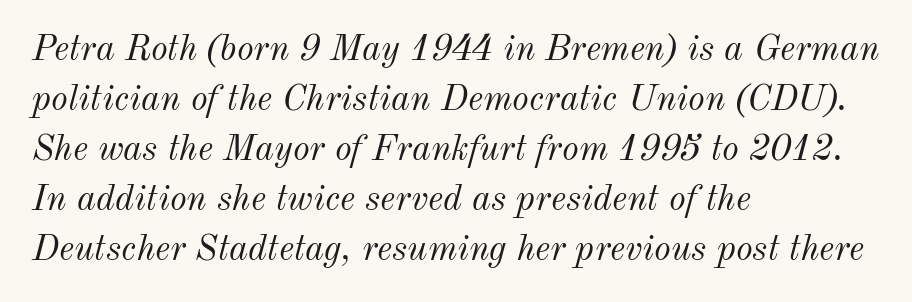
{"italic": "yes", "lean": "right", "slant_degrees": 12, "bold": "no", "weight": "light", "width": "normal", "stroke_contrast": "medium", "x_height": "small", "monospaced": "no", "underline": "no", "align": "left", "line_spacing": "normal", "line_spacing_ratio": 1.39, "letter_spacing": "normal", "letter_spacing_em": 0.0, "glyph_px": 36}
